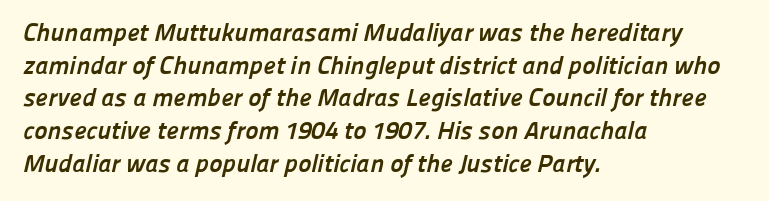
The image shows 25 px bold type; set left-aligned, normal line spacing (1.31x), normal letter spacing, not underlined.
